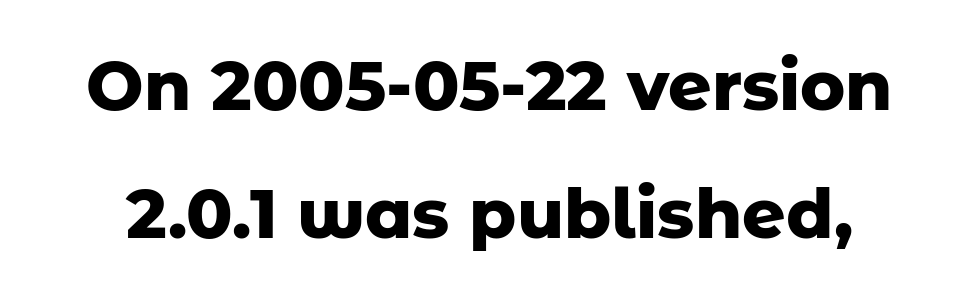
Each letter's strokes conclude bluntly, with no projecting serifs. The letterforms sit shoulder to shoulder at normal distance. On the weight axis this lands at bold, roughly 700. Think of a printed novel: that variable character pitch is what you see here. Does the lettering tilt? It doesn't — this is upright. Type without underlining.
